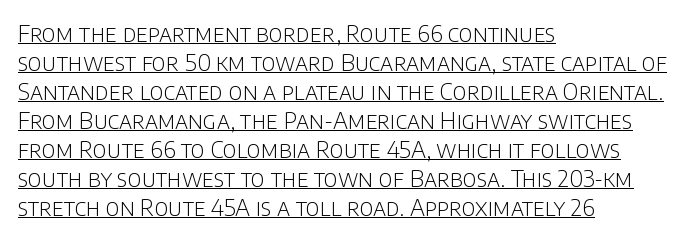
The image shows 23 px text type, upright; set left-aligned, normal line spacing (1.26x), normal letter spacing, underlined.
